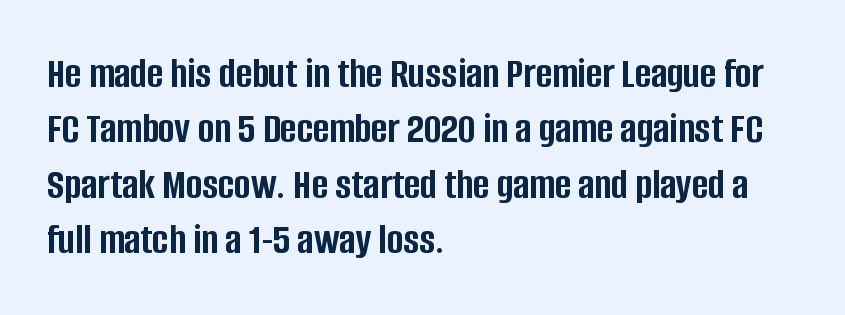
Q: Is the text bold? A: Yes.
Q: Is the text italic (slanted)? A: No, it is upright.
Q: Is the typeface a serif or a sans-serif typeface? A: Sans-serif.
Q: Is the text underlined? A: No.
Q: How is the paragraph aligned? A: Left-aligned.
Q: Is the spacing between letters normal or unusually wide? A: Normal.
Q: Is the spacing between lines tight, normal or loose? A: Normal.
Q: Width (condensed, normal, or wide)? A: Condensed.
Q: Stroke contrast? A: Low.
Q: x-height? A: Large.
Q: Monospaced? A: No.
